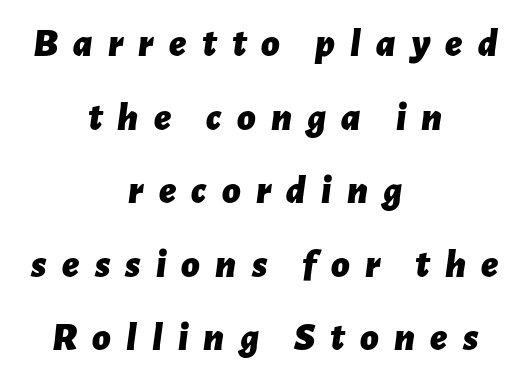
The image shows 40 px bold type, italic (leaning right); set centered, line spacing 1.84x, unusually wide letter spacing (+0.38 em), not underlined; low stroke contrast and a medium x-height.
